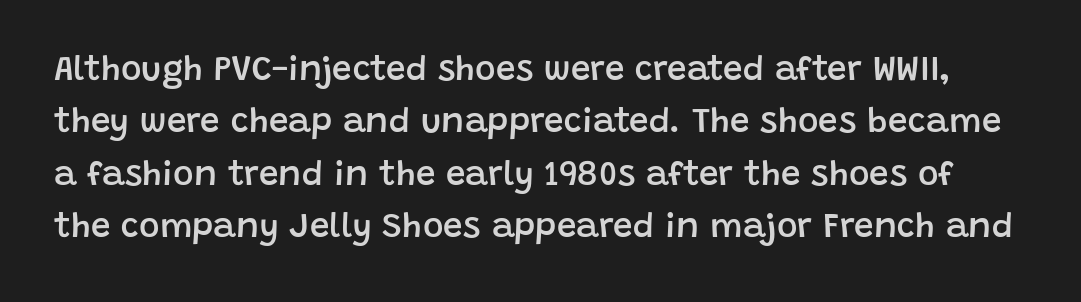
You could not count columns in this text — the font is proportionally spaced. Designer's note — italics off, roman on. Does the type have serifs? No, each stem ends abruptly. Evenly set lines give the paragraph a standard silhouette. Tracking value appears to be zero — textbook default spacing. The gap between lines stays unmarked.
